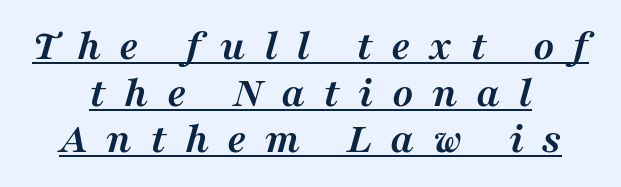
This rendering widens character spacing well past its baseline value. Characters are canted at an angle relative to the baseline's perpendicular. The face used here is seriffed, in the tradition of book romans. This is underlined copy, the kind a proofreader might mark for attention.
